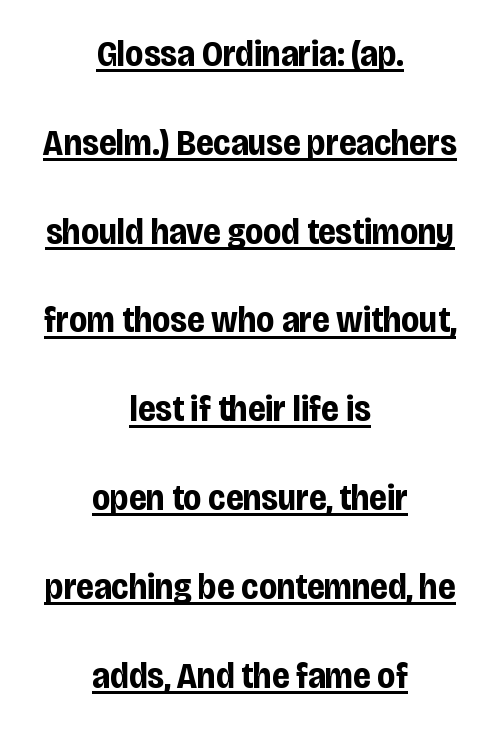
Students, observe the line beneath the letters — that is underlining. Vertical strokes here are truly vertical. Typographic density is high because the face is bold. Is this a fixed-width face? No — the glyphs have proportional, varying widths. In terms of letterspacing, this is plain default setting.
